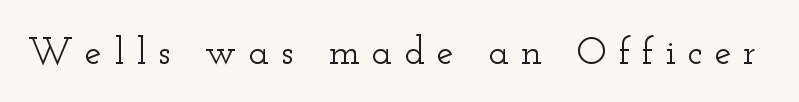
Q: Is the text italic (slanted)? A: No, it is upright.
Q: Is the typeface a serif or a sans-serif typeface? A: Serif.
Q: Is the text underlined? A: No.
Q: Is the spacing between letters normal or unusually wide? A: Unusually wide.
Q: Width (condensed, normal, or wide)? A: Wide.
Q: Stroke contrast? A: Low.
Q: x-height? A: Small.
Q: Monospaced? A: No.
